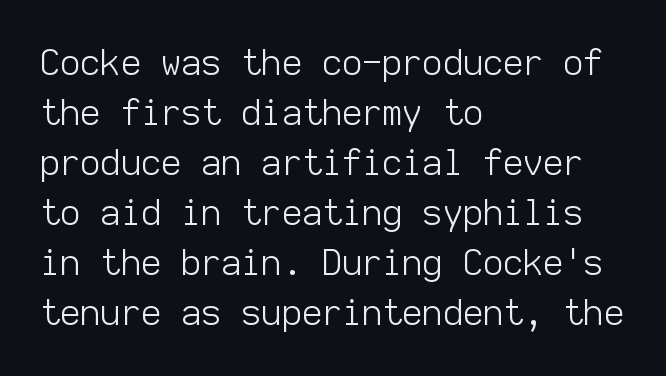
Q: Is the text bold? A: No.
Q: Is the text italic (slanted)? A: No, it is upright.
Q: Is the typeface a serif or a sans-serif typeface? A: Sans-serif.
Q: Is the text underlined? A: No.
Q: How is the paragraph aligned? A: Left-aligned.
Q: Is the spacing between letters normal or unusually wide? A: Normal.
Q: Is the spacing between lines tight, normal or loose? A: Normal.
Q: Width (condensed, normal, or wide)? A: Normal.
Q: Stroke contrast? A: Low.
Q: x-height? A: Medium.
Q: Monospaced? A: Yes.
